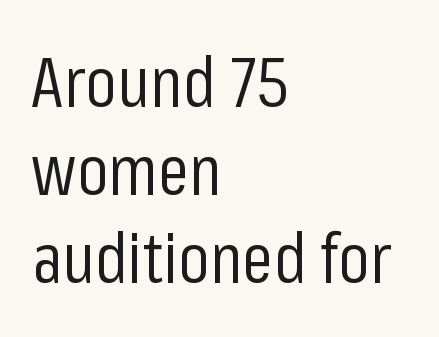
The image shows 70 px regular-weight, condensed sans-serif type, upright; set left-aligned, normal line spacing (1.26x), normal letter spacing, not underlined; low stroke contrast and a medium x-height.
